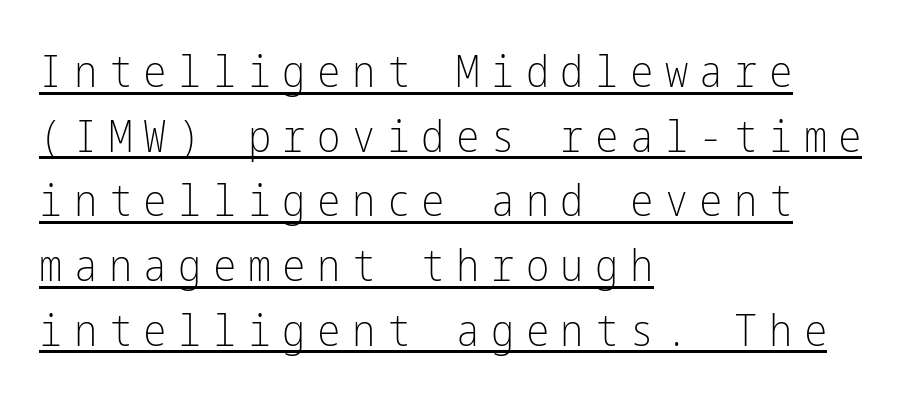
The image shows 44 px light, condensed sans-serif type, upright; set left-aligned, normal line spacing (1.47x), unusually wide letter spacing (+0.26 em), underlined; low stroke contrast and a medium x-height.
